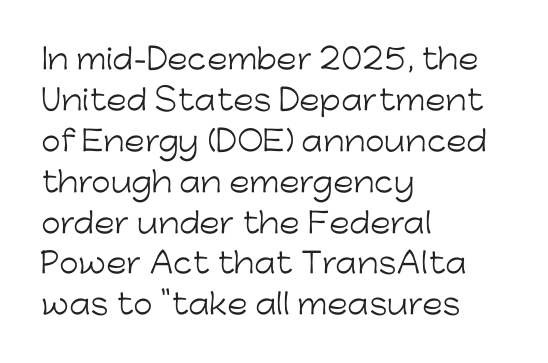
Q: Is the text bold? A: No.
Q: Is the text italic (slanted)? A: No, it is upright.
Q: Is the typeface a serif or a sans-serif typeface? A: Sans-serif.
Q: Is the text underlined? A: No.
Q: How is the paragraph aligned? A: Left-aligned.
Q: Is the spacing between letters normal or unusually wide? A: Normal.
Q: Is the spacing between lines tight, normal or loose? A: Normal.
Q: Width (condensed, normal, or wide)? A: Normal.
Q: Stroke contrast? A: Low.
Q: x-height? A: Medium.
Q: Monospaced? A: No.
